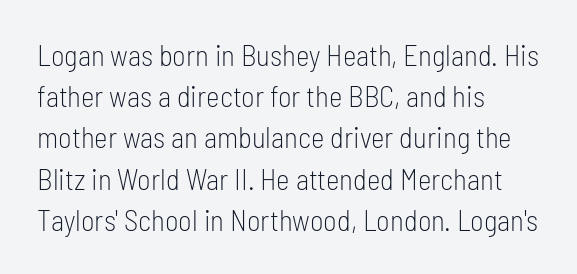
The image shows 29 px light, condensed sans-serif type, upright; set left-aligned, normal line spacing (1.42x), normal letter spacing, not underlined; low stroke contrast and a medium x-height.
